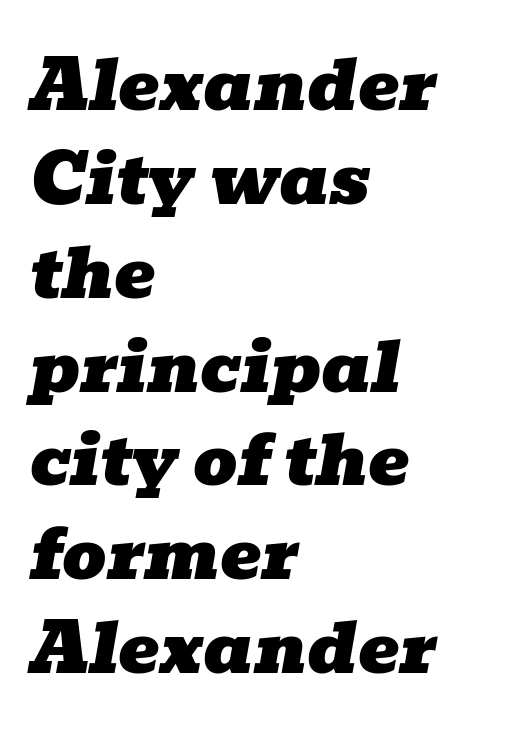
The image shows 69 px wide serif type, italic (leaning right); set left-aligned, normal line spacing (1.36x), normal letter spacing, not underlined; low stroke contrast and a medium x-height.
